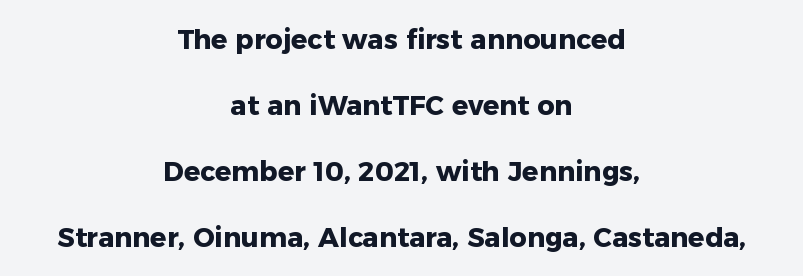
Q: Is the text bold? A: Yes.
Q: Is the text italic (slanted)? A: No, it is upright.
Q: Is the text underlined? A: No.
Q: How is the paragraph aligned? A: Centered.
Q: Is the spacing between letters normal or unusually wide? A: Normal.
Q: Is the spacing between lines tight, normal or loose? A: Loose.
